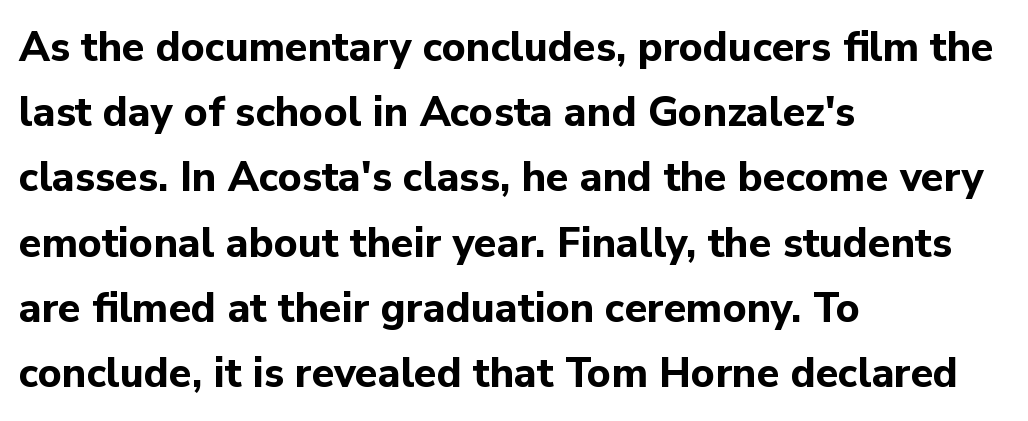
Q: Is the text bold? A: Yes.
Q: Is the text italic (slanted)? A: No, it is upright.
Q: Is the typeface a serif or a sans-serif typeface? A: Sans-serif.
Q: Is the text underlined? A: No.
Q: How is the paragraph aligned? A: Left-aligned.
Q: Is the spacing between letters normal or unusually wide? A: Normal.
Q: Is the spacing between lines tight, normal or loose? A: Normal.
Q: Width (condensed, normal, or wide)? A: Normal.
Q: Stroke contrast? A: Low.
Q: x-height? A: Medium.
Q: Monospaced? A: No.
